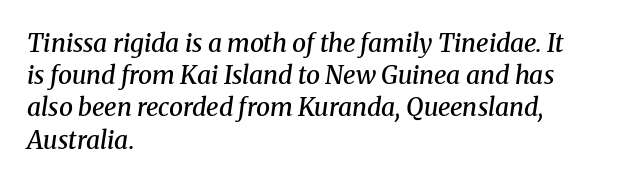
The image shows 25 px text type, italic (leaning right); set left-aligned, normal line spacing (1.29x), normal letter spacing, not underlined.
